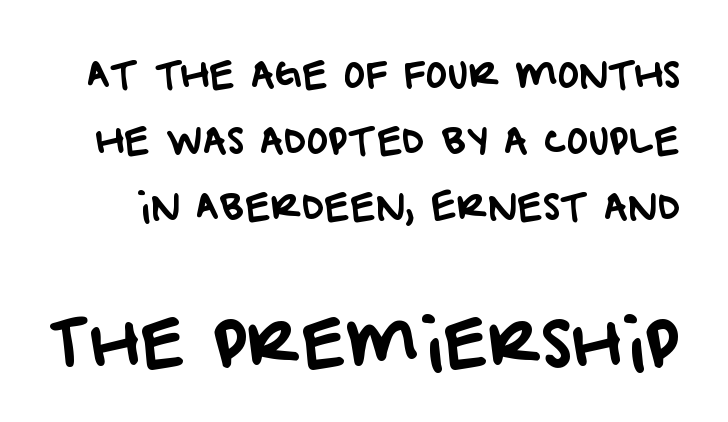
{"serif": "no", "width": "normal", "stroke_contrast": "low", "x_height": "large", "monospaced": "no", "underline": "no", "line_spacing_ratio": 1.78, "letter_spacing": "normal", "letter_spacing_em": 0.0, "larger_block": "second", "size_ratio": 1.73, "glyph_px": 64}
